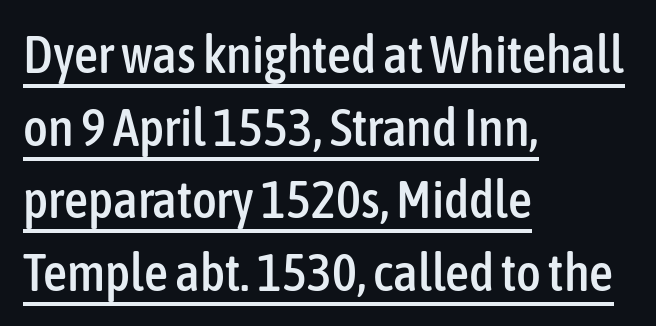
{"serif": "no", "italic": "no", "width": "condensed", "stroke_contrast": "low", "x_height": "medium", "monospaced": "no", "underline": "yes", "align": "left", "line_spacing": "normal", "line_spacing_ratio": 1.37, "letter_spacing": "normal", "letter_spacing_em": 0.0, "glyph_px": 53}
